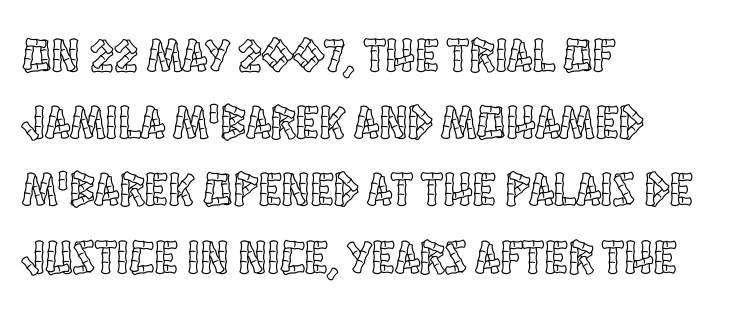
Q: Is the text italic (slanted)? A: No, it is upright.
Q: Is the text underlined? A: No.
Q: How is the paragraph aligned? A: Left-aligned.
Q: Is the spacing between letters normal or unusually wide? A: Normal.
Q: Is the spacing between lines tight, normal or loose? A: Normal.
Q: Width (condensed, normal, or wide)? A: Condensed.
Q: x-height? A: Large.
Q: Monospaced? A: No.
